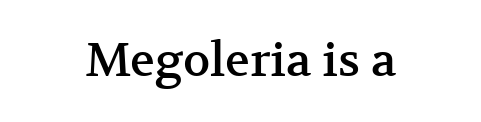
{"serif": "yes", "italic": "no", "width": "normal", "stroke_contrast": "medium", "x_height": "medium", "monospaced": "no", "underline": "no", "align": "center", "letter_spacing": "normal", "letter_spacing_em": 0.0, "glyph_px": 46}
